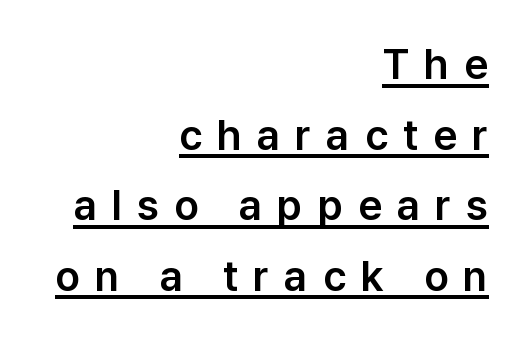
Q: Is the text italic (slanted)? A: No, it is upright.
Q: Is the typeface a serif or a sans-serif typeface? A: Sans-serif.
Q: Is the text underlined? A: Yes.
Q: How is the paragraph aligned? A: Right-aligned.
Q: Is the spacing between letters normal or unusually wide? A: Unusually wide.
Q: Is the spacing between lines tight, normal or loose? A: Normal.
Q: Width (condensed, normal, or wide)? A: Normal.
Q: Stroke contrast? A: Low.
Q: x-height? A: Medium.
Q: Monospaced? A: No.
